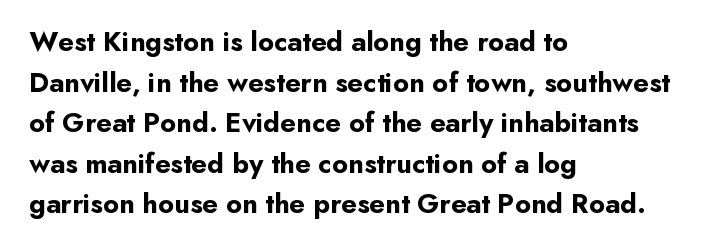
Q: Is the text bold? A: Yes.
Q: Is the text italic (slanted)? A: No, it is upright.
Q: Is the typeface a serif or a sans-serif typeface? A: Sans-serif.
Q: Is the text underlined? A: No.
Q: How is the paragraph aligned? A: Left-aligned.
Q: Is the spacing between letters normal or unusually wide? A: Normal.
Q: Is the spacing between lines tight, normal or loose? A: Normal.
Q: Width (condensed, normal, or wide)? A: Normal.
Q: Stroke contrast? A: Low.
Q: x-height? A: Small.
Q: Monospaced? A: No.
